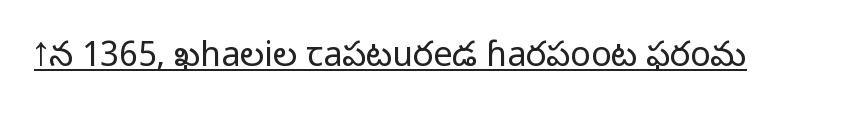
The weight would be labelled regular, book, light, or lighter still. Check the space under the baseline: a stroke is drawn there. Tracking here is standard; glyphs follow each other at the usual distance. The face used here is proportionally spaced, like ordinary book or web type. This rendering employs a face without finishing strokes, i.e., a sans-serif.
